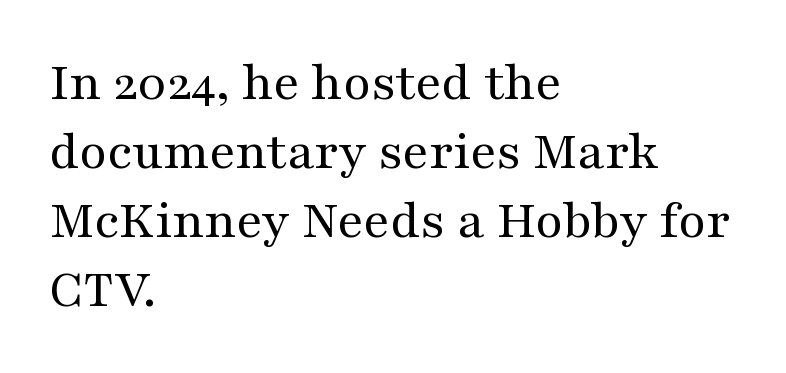
The image shows 56 px regular-weight, wide serif type, upright; set left-aligned, line spacing 1.23x, normal letter spacing, not underlined; medium stroke contrast and a medium x-height.
